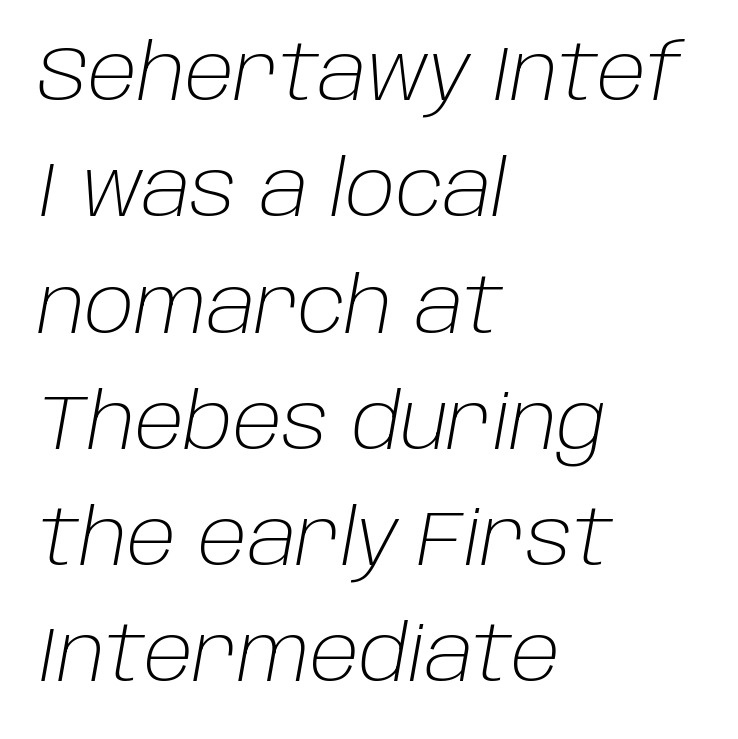
The image shows 77 px light type, italic (leaning right); set left-aligned, normal line spacing (1.51x), normal letter spacing, not underlined; low stroke contrast and a large x-height.
